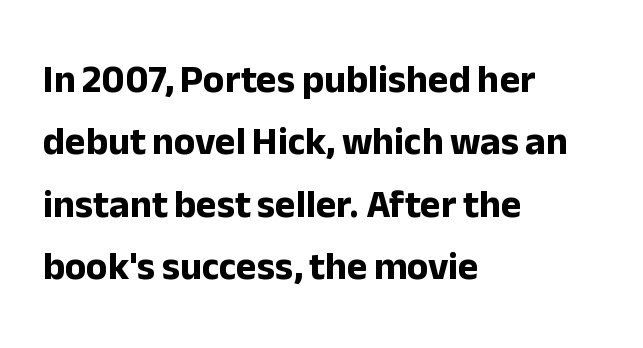
This sample uses an upright cut, with every glyph sitting square on the baseline. Normally led — the rows are evenly, conventionally spaced. Looks like regular typesetting: each glyph gets only the width it needs. These words are printed bold, with thick strokes throughout.
